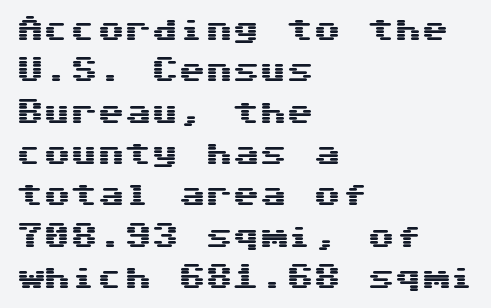
The image shows 27 px text type, upright; set left-aligned, normal line spacing (1.53x), normal letter spacing, not underlined.
